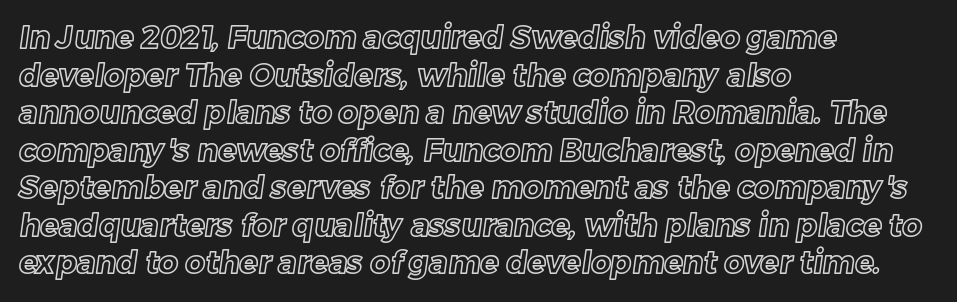
The image shows 31 px text type; set left-aligned, line spacing 1.21x, normal letter spacing, not underlined; a medium x-height.
